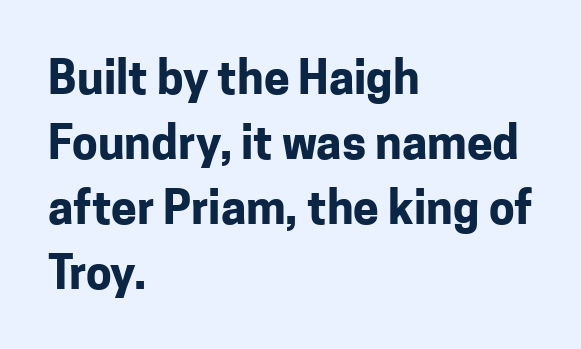
Q: Is the text bold? A: Yes.
Q: Is the text italic (slanted)? A: No, it is upright.
Q: Is the typeface a serif or a sans-serif typeface? A: Sans-serif.
Q: Is the text underlined? A: No.
Q: How is the paragraph aligned? A: Left-aligned.
Q: Is the spacing between letters normal or unusually wide? A: Normal.
Q: Is the spacing between lines tight, normal or loose? A: Normal.
Q: Width (condensed, normal, or wide)? A: Normal.
Q: Stroke contrast? A: Low.
Q: x-height? A: Medium.
Q: Monospaced? A: No.
